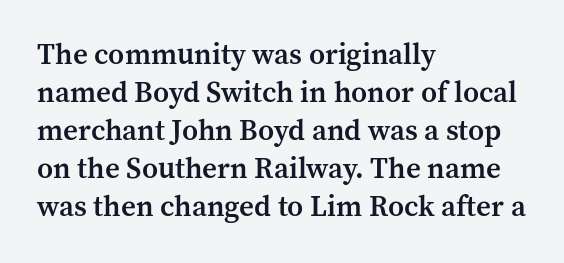
{"serif": "yes", "italic": "no", "bold": "semi", "weight": "semibold", "width": "normal", "stroke_contrast": "medium", "x_height": "medium", "monospaced": "no", "underline": "no", "align": "left", "line_spacing": "normal", "line_spacing_ratio": 1.31, "letter_spacing": "normal", "letter_spacing_em": 0.0, "glyph_px": 29}
